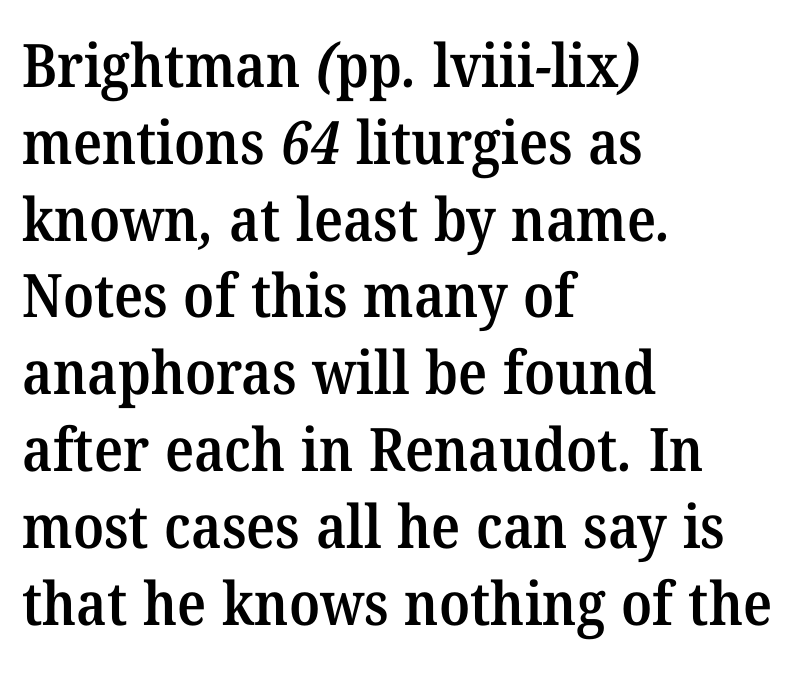
Q: Is the text bold? A: Semi-bold.
Q: Is the typeface a serif or a sans-serif typeface? A: Serif.
Q: Is the text underlined? A: No.
Q: How is the paragraph aligned? A: Left-aligned.
Q: Is the spacing between letters normal or unusually wide? A: Normal.
Q: Is the spacing between lines tight, normal or loose? A: Normal.
Q: Width (condensed, normal, or wide)? A: Normal.
Q: Stroke contrast? A: Medium.
Q: x-height? A: Medium.
Q: Monospaced? A: No.
